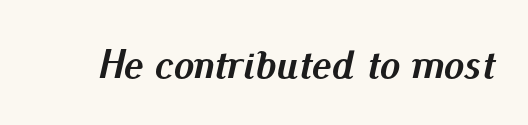
Each letter keeps its own natural width here, so spacing adapts to shape. These lines were composed using italics. What stands out about the letter spacing? Nothing — it is the standard amount. This is heavy type, rendered in bold. Only glyphs here, with clear space below each row.
